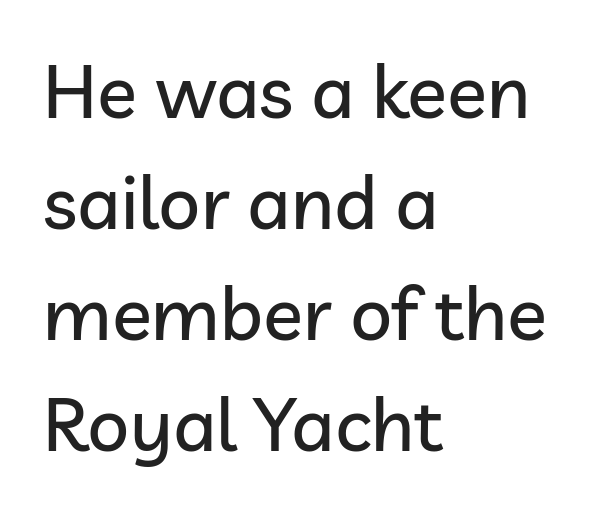
The image shows 74 px sans-serif type, upright; set left-aligned, normal line spacing (1.5x), normal letter spacing, not underlined; low stroke contrast and a medium x-height.
